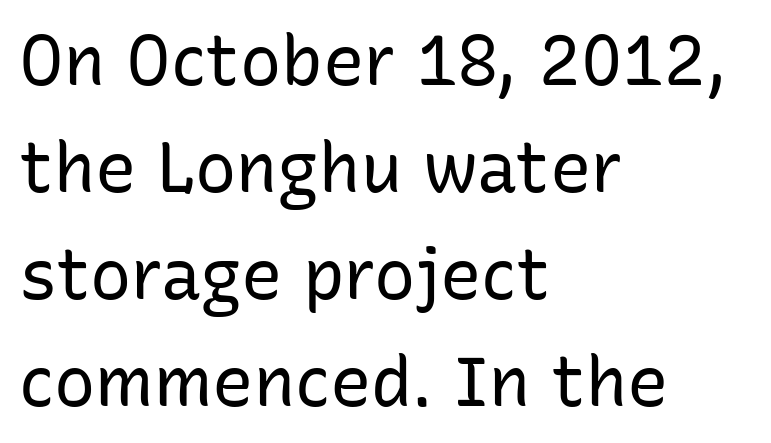
{"serif": "no", "italic": "no", "bold": "no", "weight": "regular", "width": "normal", "stroke_contrast": "low", "x_height": "medium", "monospaced": "no", "underline": "no", "align": "left", "line_spacing": "normal", "line_spacing_ratio": 1.55, "letter_spacing": "normal", "letter_spacing_em": 0.0, "glyph_px": 69}
